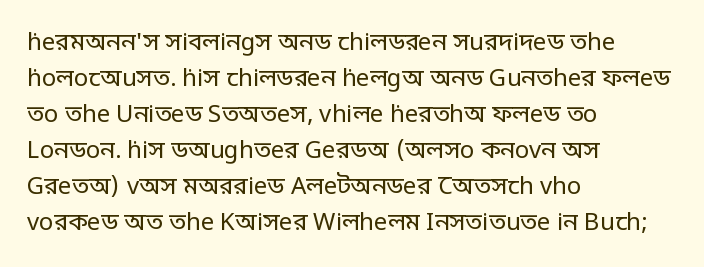
{"italic": "no", "bold": "no", "underline": "no", "align": "left", "line_spacing": "normal", "line_spacing_ratio": 1.5, "letter_spacing": "normal", "letter_spacing_em": 0.0, "glyph_px": 24}
